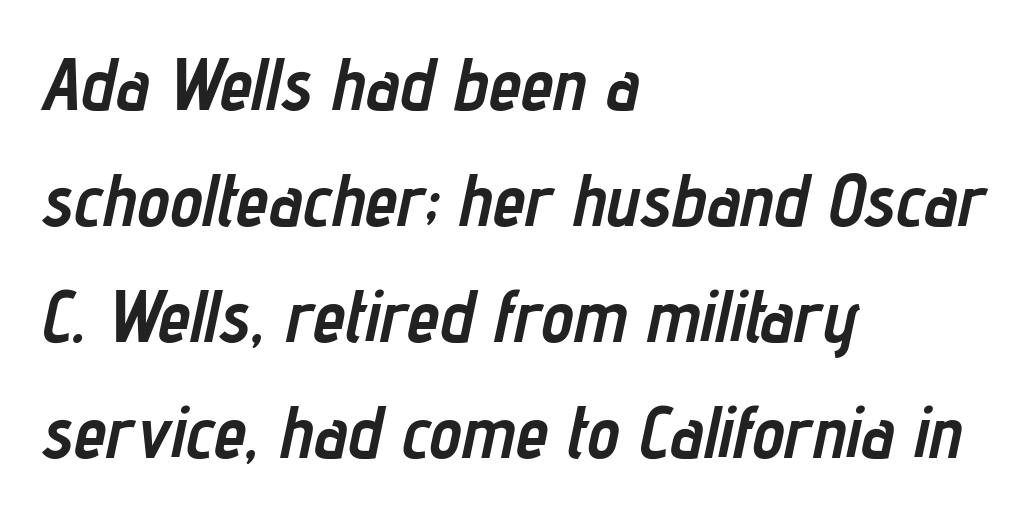
The rendering uses natural spacing where letterforms have individual widths. The gaps between neighbouring characters are ordinary and unremarkable. The passage shown is not underscored anywhere. Left-aligned paragraph, ragged on the right. This sample keeps an unexceptional amount of space between lines.
